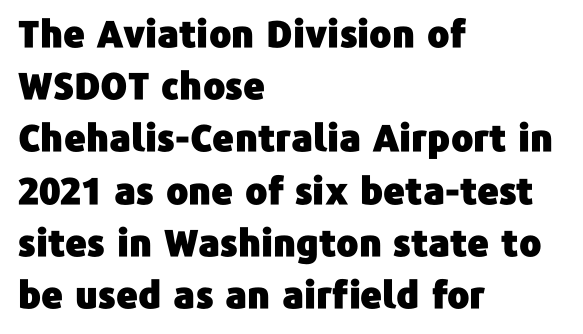
Q: Is the text italic (slanted)? A: No, it is upright.
Q: Is the typeface a serif or a sans-serif typeface? A: Sans-serif.
Q: Is the text underlined? A: No.
Q: How is the paragraph aligned? A: Left-aligned.
Q: Is the spacing between letters normal or unusually wide? A: Normal.
Q: Is the spacing between lines tight, normal or loose? A: Normal.
Q: Width (condensed, normal, or wide)? A: Normal.
Q: Stroke contrast? A: Low.
Q: x-height? A: Medium.
Q: Monospaced? A: No.
